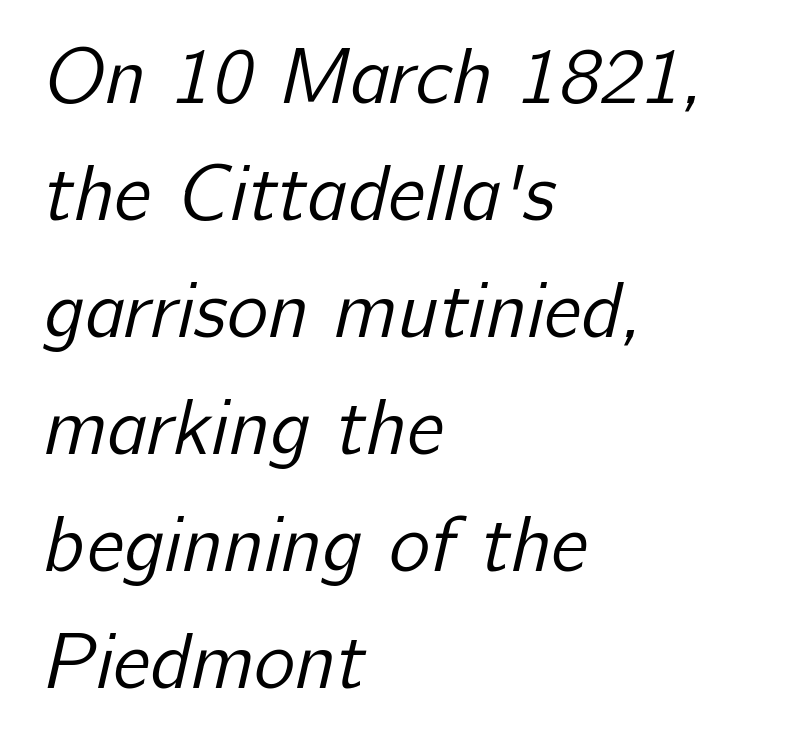
{"serif": "no", "bold": "no", "weight": "regular", "width": "normal", "stroke_contrast": "low", "x_height": "medium", "monospaced": "no", "underline": "no", "align": "left", "line_spacing": "normal", "line_spacing_ratio": 1.5, "letter_spacing": "normal", "letter_spacing_em": 0.0, "glyph_px": 78}
